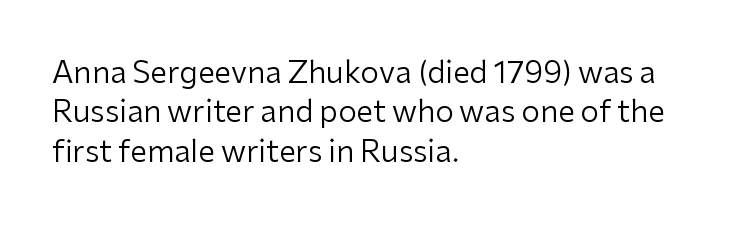
{"serif": "no", "italic": "no", "bold": "no", "weight": "regular", "width": "normal", "stroke_contrast": "low", "x_height": "medium", "monospaced": "no", "underline": "no", "align": "left", "line_spacing": "normal", "line_spacing_ratio": 1.31, "letter_spacing": "normal", "letter_spacing_em": 0.0, "glyph_px": 30}
